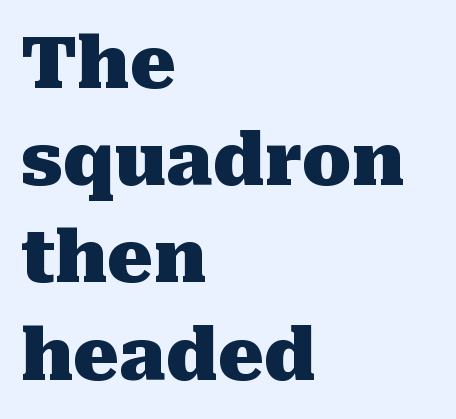
The image shows 72 px heavy serif type, upright; set left-aligned, normal line spacing (1.35x), normal letter spacing, not underlined; medium stroke contrast and a medium x-height.
